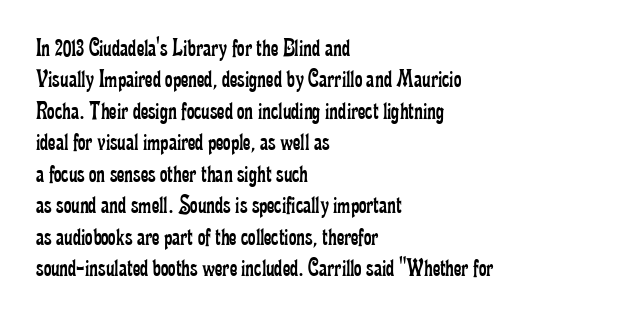
The image shows 26 px text type, upright; set left-aligned, line spacing 1.21x, normal letter spacing, not underlined.
